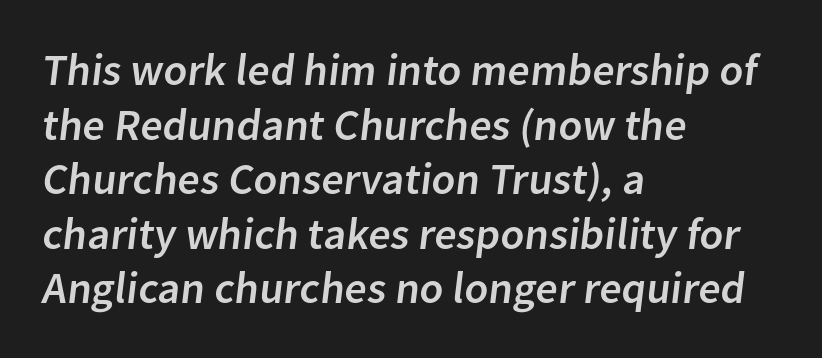
The image shows 44 px sans-serif type; set left-aligned, line spacing 1.24x, normal letter spacing, not underlined; low stroke contrast and a medium x-height.
